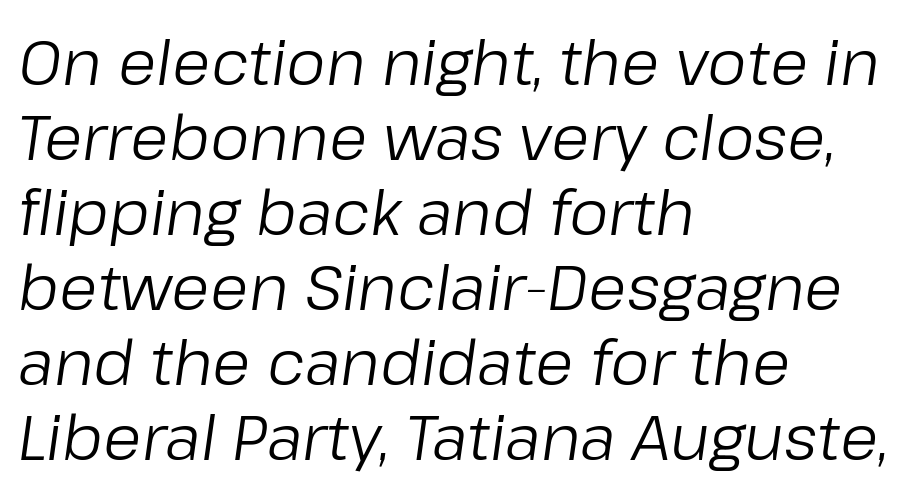
The image shows 62 px regular-weight type, italic (leaning right); set left-aligned, line spacing 1.21x, normal letter spacing, not underlined; low stroke contrast and a medium x-height.
